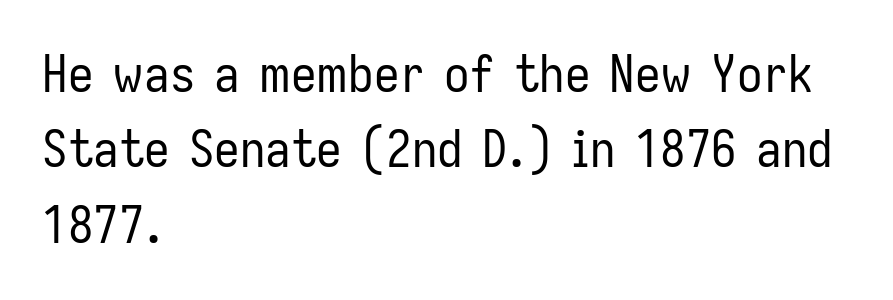
{"serif": "no", "italic": "no", "bold": "no", "weight": "regular", "width": "condensed", "stroke_contrast": "low", "x_height": "medium", "monospaced": "no", "underline": "no", "align": "left", "line_spacing": "normal", "line_spacing_ratio": 1.48, "letter_spacing": "normal", "letter_spacing_em": 0.0, "glyph_px": 51}
